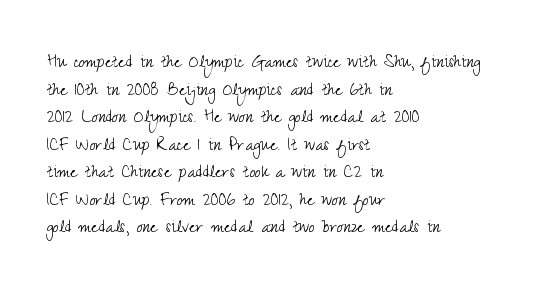
Q: Is the text bold? A: No.
Q: Is the text italic (slanted)? A: No, it is upright.
Q: Is the text underlined? A: No.
Q: How is the paragraph aligned? A: Left-aligned.
Q: Is the spacing between letters normal or unusually wide? A: Normal.
Q: Is the spacing between lines tight, normal or loose? A: Normal.
